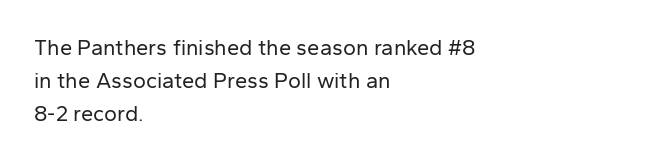
The image shows 22 px text type, upright; set left-aligned, normal line spacing (1.5x), normal letter spacing, not underlined.
